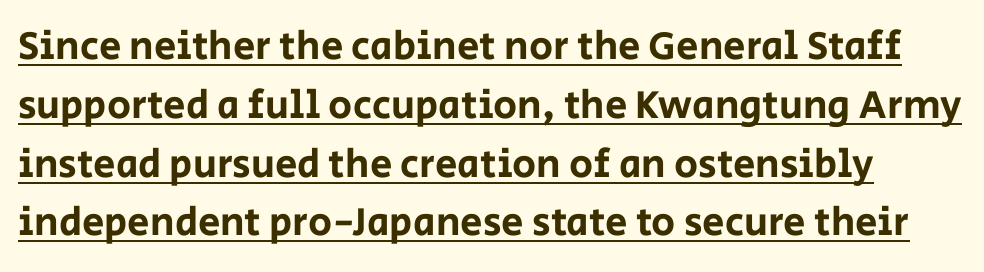
Q: Is the text italic (slanted)? A: No, it is upright.
Q: Is the typeface a serif or a sans-serif typeface? A: Sans-serif.
Q: Is the text underlined? A: Yes.
Q: Is the spacing between letters normal or unusually wide? A: Normal.
Q: Is the spacing between lines tight, normal or loose? A: Normal.
Q: Width (condensed, normal, or wide)? A: Normal.
Q: Stroke contrast? A: Low.
Q: x-height? A: Large.
Q: Monospaced? A: No.
